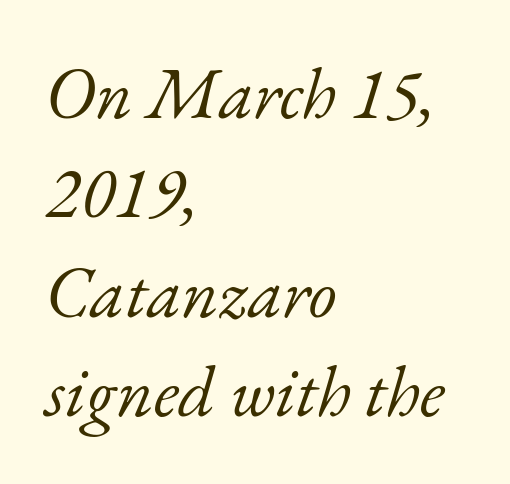
{"serif": "yes", "italic": "yes", "lean": "right", "slant_degrees": 17, "bold": "no", "weight": "light", "width": "normal", "stroke_contrast": "low", "x_height": "small", "monospaced": "no", "underline": "no", "align": "left", "line_spacing": "normal", "line_spacing_ratio": 1.38, "letter_spacing": "normal", "letter_spacing_em": 0.0, "glyph_px": 72}
